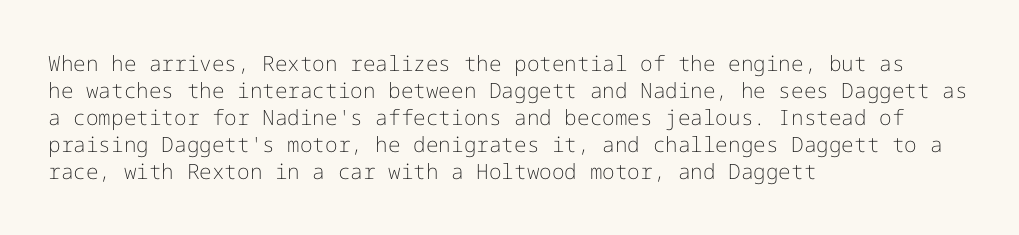
The passage shown is not underscored anywhere. Summary of vertical rhythm: regular, with standard interline spacing. The rag falls on the right side of this text block. Notice how the stems are strictly vertical — no italics here. Vertical stems look standard width or narrower in stroke.
